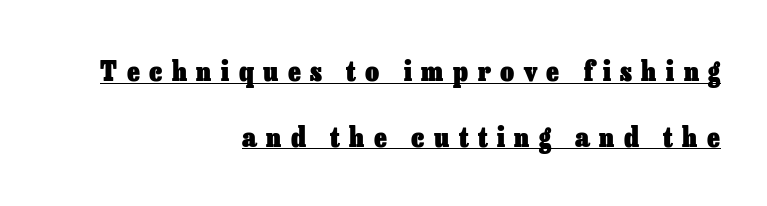
Q: Is the text bold? A: Yes.
Q: Is the text italic (slanted)? A: No, it is upright.
Q: Is the text underlined? A: Yes.
Q: How is the paragraph aligned? A: Right-aligned.
Q: Is the spacing between letters normal or unusually wide? A: Unusually wide.
Q: Is the spacing between lines tight, normal or loose? A: Loose.
